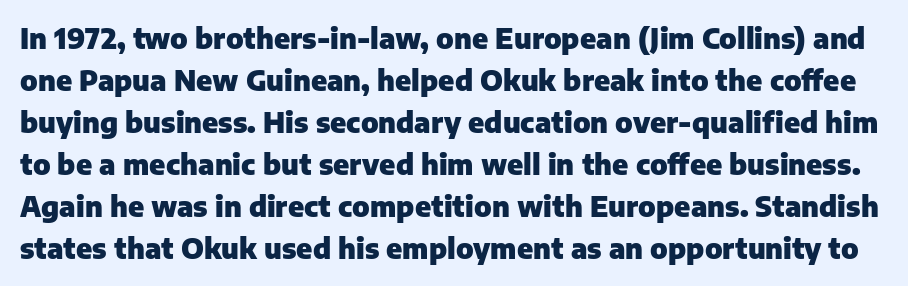
{"serif": "no", "italic": "no", "bold": "yes", "weight": "heavy", "width": "normal", "stroke_contrast": "low", "x_height": "medium", "monospaced": "no", "underline": "no", "line_spacing": "normal", "line_spacing_ratio": 1.5, "letter_spacing": "normal", "letter_spacing_em": 0.0, "glyph_px": 28}
